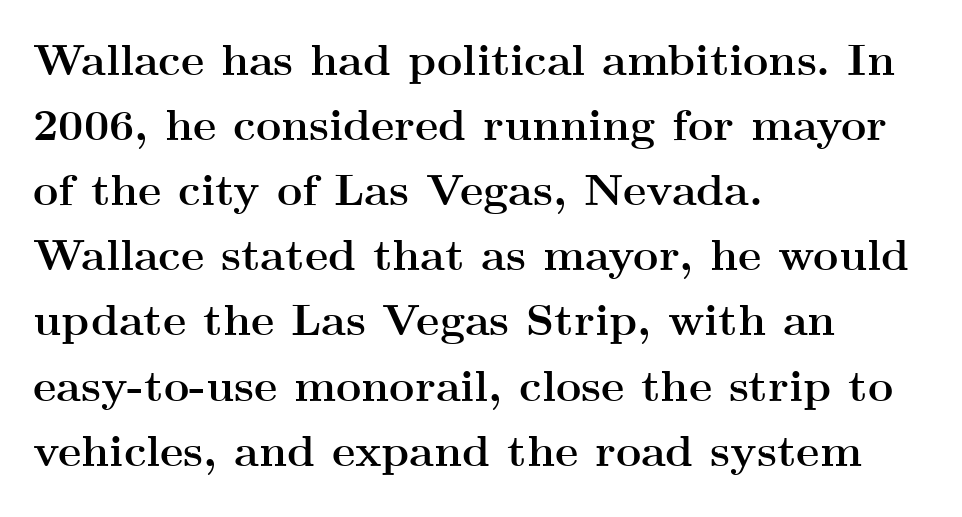
Q: Is the text bold? A: Yes.
Q: Is the text italic (slanted)? A: No, it is upright.
Q: Is the typeface a serif or a sans-serif typeface? A: Serif.
Q: Is the text underlined? A: No.
Q: How is the paragraph aligned? A: Left-aligned.
Q: Is the spacing between letters normal or unusually wide? A: Normal.
Q: Is the spacing between lines tight, normal or loose? A: Normal.
Q: Width (condensed, normal, or wide)? A: Wide.
Q: Stroke contrast? A: Medium.
Q: x-height? A: Small.
Q: Monospaced? A: No.
